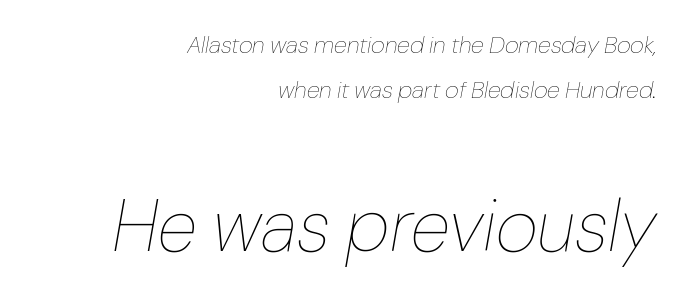
Q: Is the text bold? A: No.
Q: Is the text italic (slanted)? A: Yes, it leans right by about 10 degrees.
Q: Is the text underlined? A: No.
Q: How is the paragraph aligned? A: Right-aligned.
Q: Is the spacing between letters normal or unusually wide? A: Normal.
Q: Which block of text is set in a larger size, the first (top) or the second (bottom)? A: The second (bottom) one.
Q: Width (condensed, normal, or wide)? A: Normal.
Q: Stroke contrast? A: Low.
Q: x-height? A: Medium.
Q: Monospaced? A: No.
